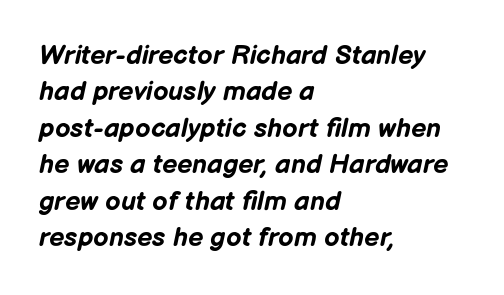
Q: Is the text bold? A: Yes.
Q: Is the text italic (slanted)? A: Yes, it leans right by about 12 degrees.
Q: Is the text underlined? A: No.
Q: How is the paragraph aligned? A: Left-aligned.
Q: Is the spacing between letters normal or unusually wide? A: Normal.
Q: Is the spacing between lines tight, normal or loose? A: Normal.
